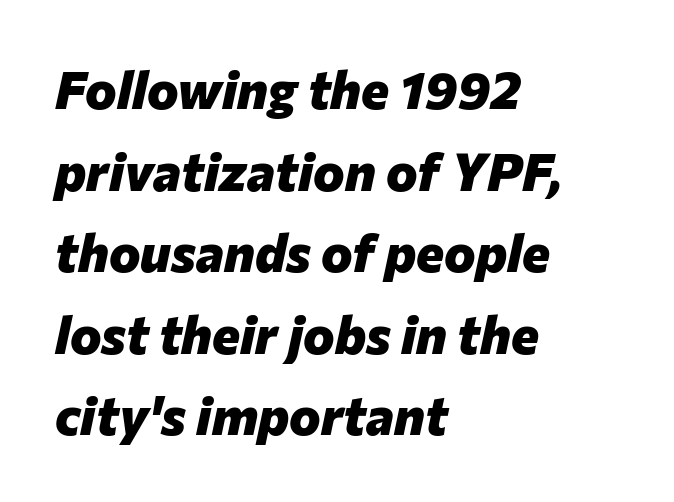
{"italic": "yes", "lean": "right", "slant_degrees": 12, "bold": "yes", "weight": "heavy", "width": "normal", "stroke_contrast": "low", "x_height": "medium", "monospaced": "no", "underline": "no", "align": "left", "line_spacing": "normal", "line_spacing_ratio": 1.54, "letter_spacing": "normal", "letter_spacing_em": 0.0, "glyph_px": 53}
